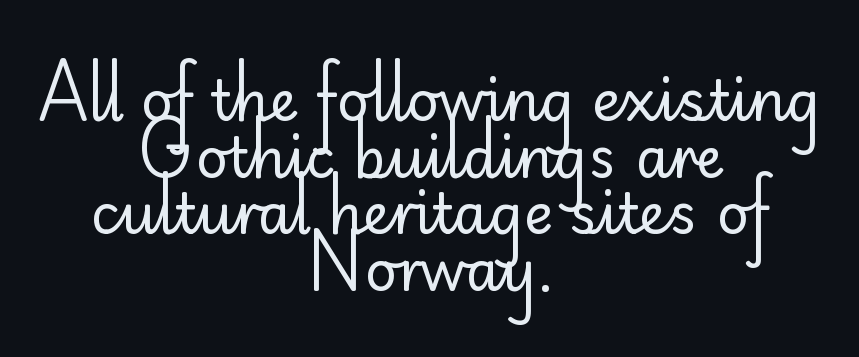
Horizontally, the lines are justified to the midpoint only. The gap between lines stays unmarked. The font family rendered here belongs to the sans-serif group. This rendering leaves character spacing at its baseline value.
